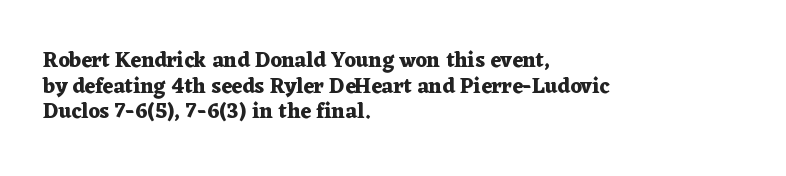
Is there any slant? The stems are plumb. The zone under the glyphs is completely vacant. Caption: bold face, heavy strokes. Each word holds together tightly as a unit, with standard inter-letter gaps. Does the copy run flush right? No — it runs flush left.
